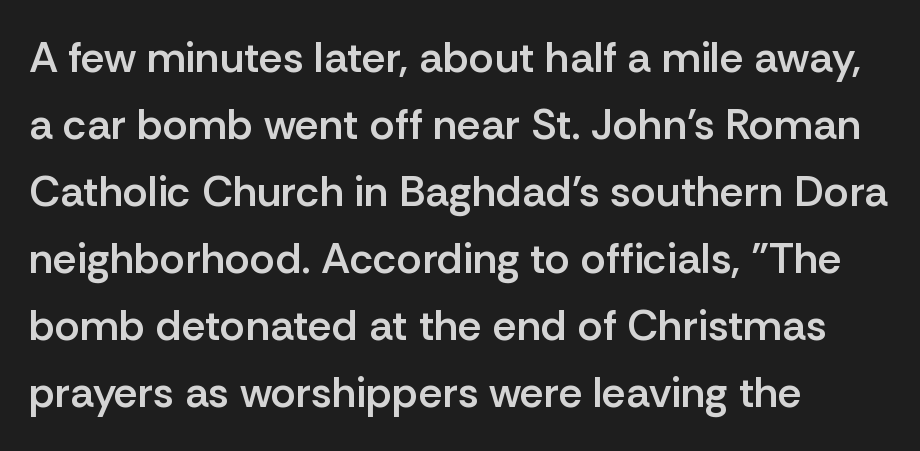
The image shows 43 px semibold sans-serif type, upright; set left-aligned, normal line spacing (1.56x), normal letter spacing, not underlined; low stroke contrast and a medium x-height.
